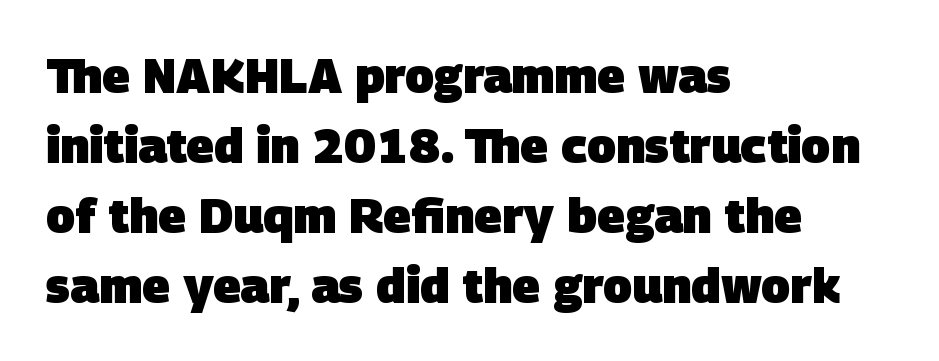
Q: Is the text bold? A: Yes.
Q: Is the typeface a serif or a sans-serif typeface? A: Sans-serif.
Q: Is the text underlined? A: No.
Q: How is the paragraph aligned? A: Left-aligned.
Q: Is the spacing between letters normal or unusually wide? A: Normal.
Q: Is the spacing between lines tight, normal or loose? A: Normal.
Q: Width (condensed, normal, or wide)? A: Normal.
Q: Stroke contrast? A: Low.
Q: x-height? A: Large.
Q: Monospaced? A: No.
